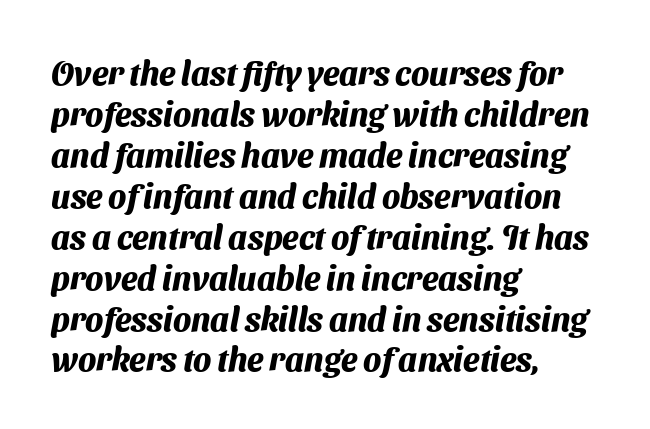
The image shows 33 px heavy sans-serif type; set left-aligned, line spacing 1.24x, normal letter spacing, not underlined; medium stroke contrast and a medium x-height.
